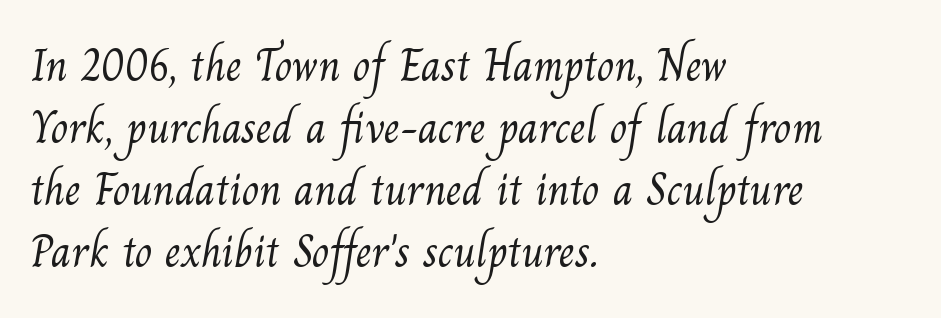
There is no visible air inserted between adjacent glyphs. These lines are rendered in a variable-pitch font. Little horizontal feet cap the strokes, marking this as serif type. Words float on clear page, feet unadorned.
